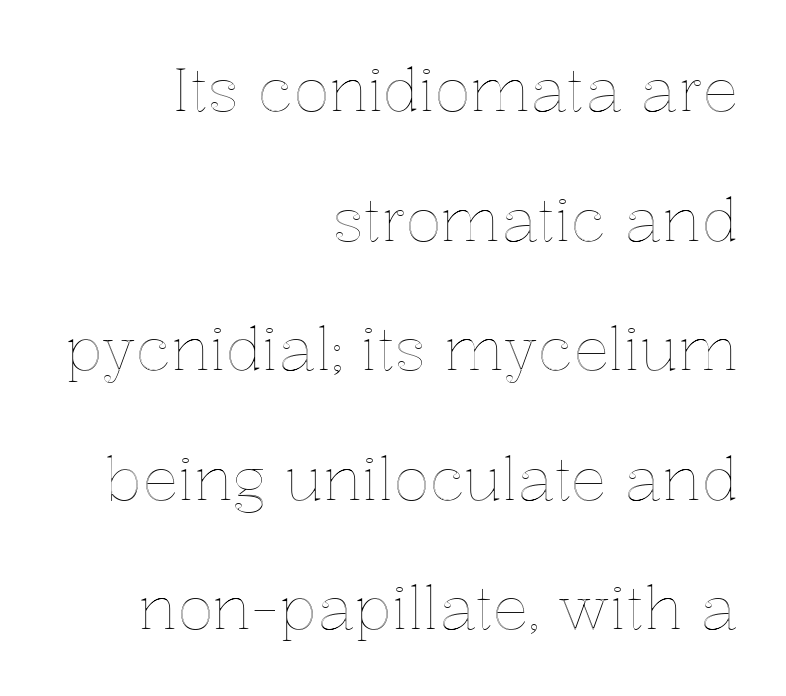
The image shows 60 px text type, upright; set right-aligned, loose line spacing (2.16x), normal letter spacing, not underlined; a medium x-height.
